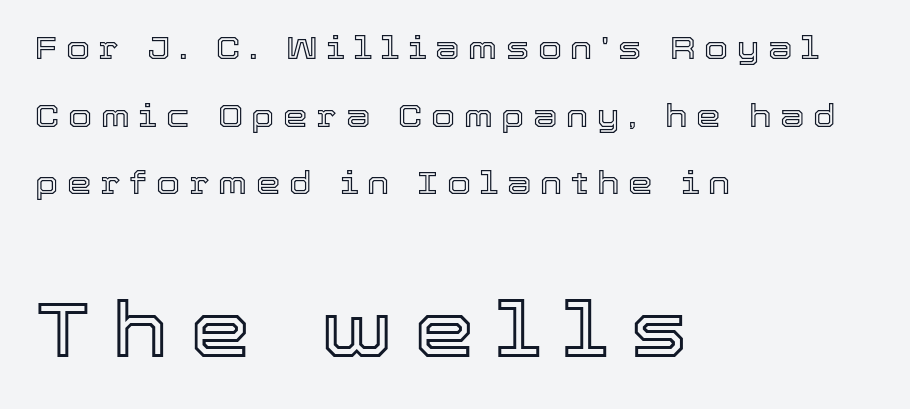
Whoever set this made the second block the dominant, larger element. Every character sits straight up, as roman type does. What stands out about the letter spacing? Its width — letters are far apart. Is this a fixed-width face? No — the glyphs have proportional, varying widths. Where is the straight margin? On the left.
